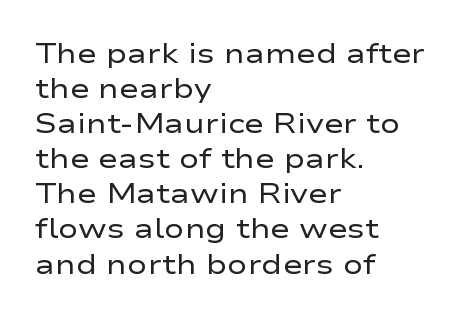
Q: Is the text bold? A: No.
Q: Is the text italic (slanted)? A: No, it is upright.
Q: Is the text underlined? A: No.
Q: How is the paragraph aligned? A: Left-aligned.
Q: Is the spacing between letters normal or unusually wide? A: Normal.
Q: Is the spacing between lines tight, normal or loose? A: Normal.
